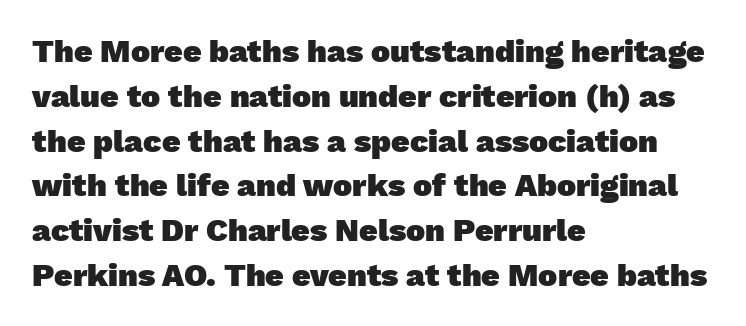
Q: Is the text bold? A: Yes.
Q: Is the typeface a serif or a sans-serif typeface? A: Sans-serif.
Q: Is the text underlined? A: No.
Q: How is the paragraph aligned? A: Left-aligned.
Q: Is the spacing between letters normal or unusually wide? A: Normal.
Q: Is the spacing between lines tight, normal or loose? A: Normal.
Q: Width (condensed, normal, or wide)? A: Normal.
Q: Stroke contrast? A: Low.
Q: x-height? A: Medium.
Q: Monospaced? A: No.
